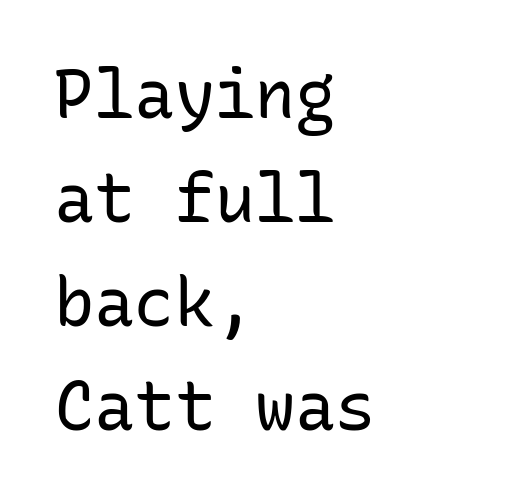
The image shows 67 px regular-weight sans-serif type, upright, monospaced; set left-aligned, normal line spacing (1.55x), normal letter spacing, not underlined; low stroke contrast and a medium x-height.
